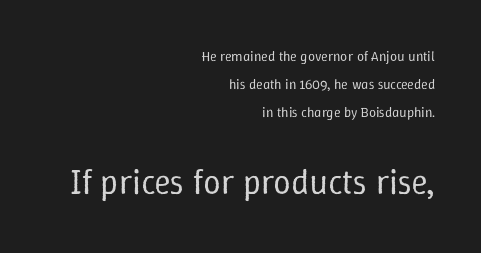
Quick note: not italic, upright. What stands out about the letter spacing? Nothing — it is the standard amount. The typesetter chose a ragged-left arrangement here. The strip under each line holds only bare page. Weight: in the light-to-regular range. Character size in the trailing block exceeds that of the leading block.
